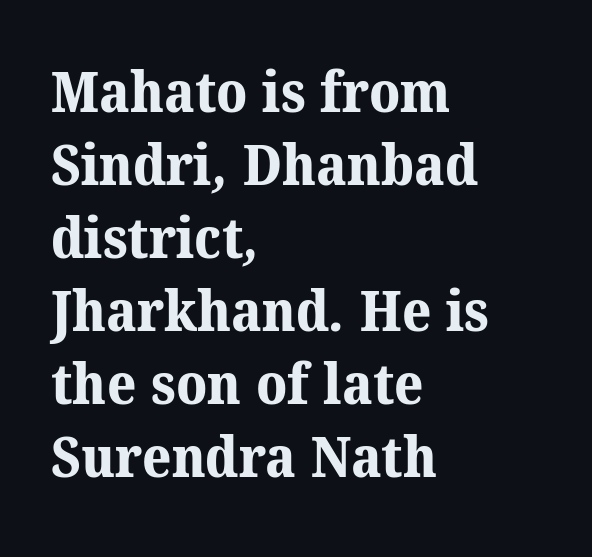
The image shows 57 px bold serif type; set left-aligned, normal line spacing (1.28x), normal letter spacing, not underlined; medium stroke contrast and a medium x-height.
